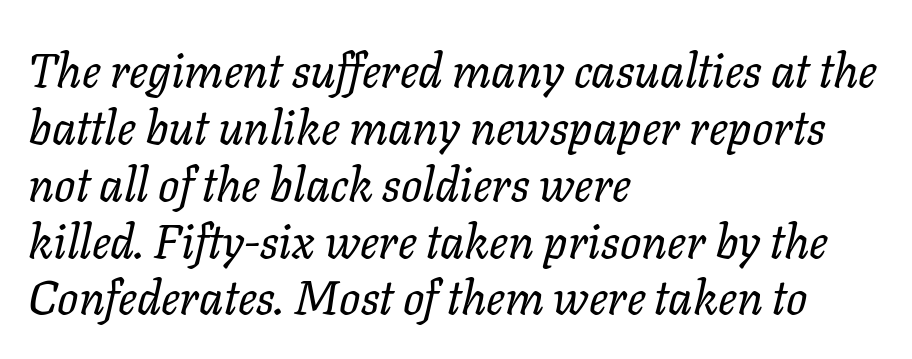
{"italic": "yes", "lean": "right", "slant_degrees": 11, "bold": "no", "weight": "regular", "width": "normal", "stroke_contrast": "low", "x_height": "medium", "monospaced": "no", "underline": "no", "align": "left", "line_spacing_ratio": 1.21, "letter_spacing": "normal", "letter_spacing_em": 0.0, "glyph_px": 47}
